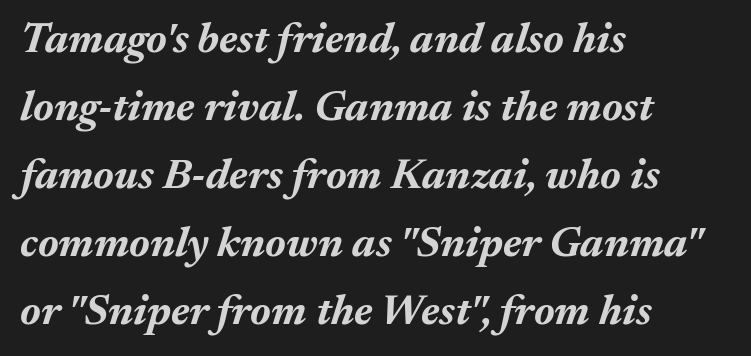
{"italic": "yes", "lean": "right", "slant_degrees": 17, "bold": "yes", "weight": "bold", "width": "normal", "stroke_contrast": "medium", "x_height": "medium", "monospaced": "no", "underline": "no", "align": "left", "line_spacing": "normal", "line_spacing_ratio": 1.58, "letter_spacing": "normal", "letter_spacing_em": 0.0, "glyph_px": 43}
